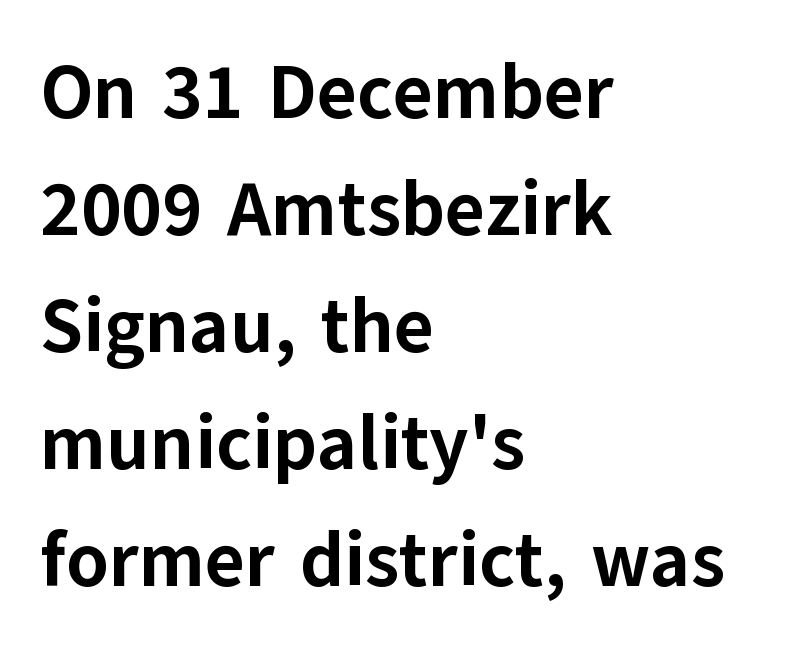
{"serif": "no", "italic": "no", "bold": "yes", "weight": "bold", "width": "normal", "stroke_contrast": "low", "x_height": "medium", "monospaced": "no", "underline": "no", "align": "left", "line_spacing": "normal", "line_spacing_ratio": 1.54, "letter_spacing": "normal", "letter_spacing_em": 0.0, "glyph_px": 76}
